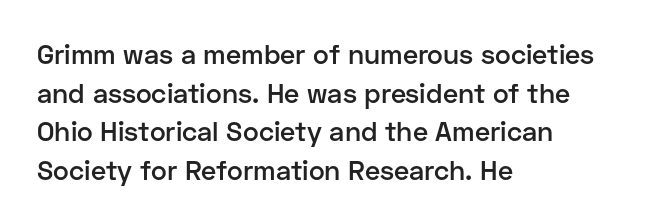
The image shows 27 px text type, upright; set left-aligned, normal line spacing (1.43x), normal letter spacing, not underlined.
